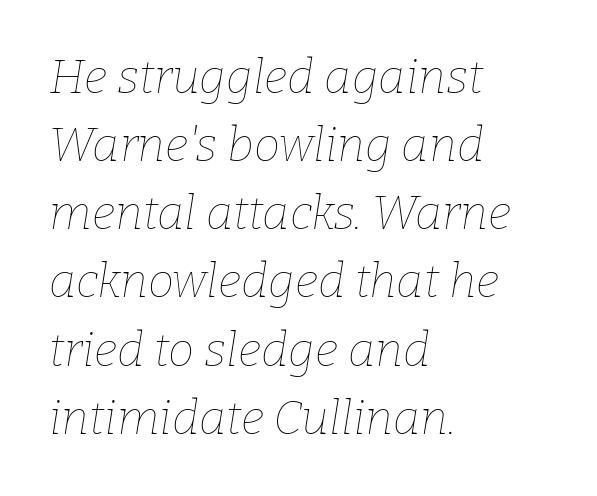
The image shows 47 px thin type, italic (leaning right); set left-aligned, normal line spacing (1.45x), normal letter spacing, not underlined; low stroke contrast and a medium x-height.
